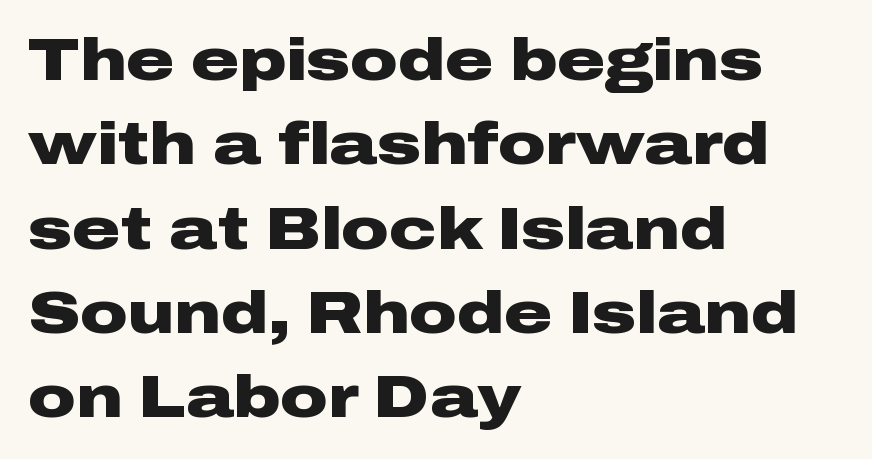
{"serif": "no", "italic": "no", "bold": "yes", "weight": "heavy", "width": "wide", "stroke_contrast": "low", "x_height": "medium", "monospaced": "no", "underline": "no", "align": "left", "line_spacing": "normal", "line_spacing_ratio": 1.43, "letter_spacing": "normal", "letter_spacing_em": 0.0, "glyph_px": 59}
